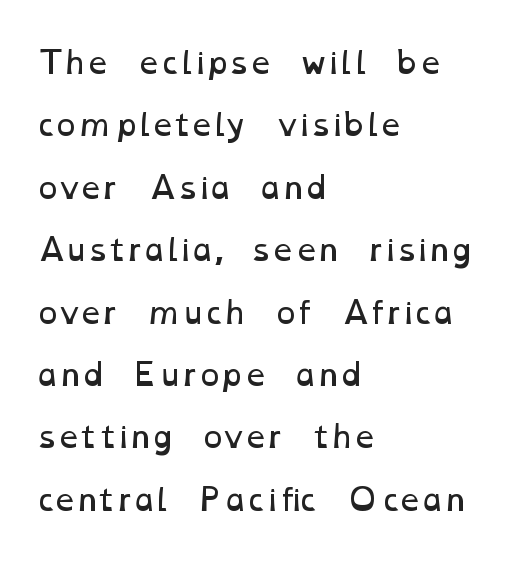
{"bold": "no", "weight": "regular", "width": "wide", "stroke_contrast": "low", "x_height": "medium", "monospaced": "no", "underline": "no", "align": "left", "line_spacing": "loose", "line_spacing_ratio": 2.08, "letter_spacing": "normal", "letter_spacing_em": 0.0, "glyph_px": 30}
